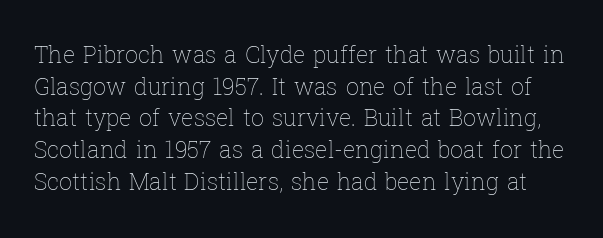
{"italic": "no", "bold": "no", "underline": "no", "line_spacing": "normal", "line_spacing_ratio": 1.38, "letter_spacing": "normal", "letter_spacing_em": 0.0, "glyph_px": 23}
